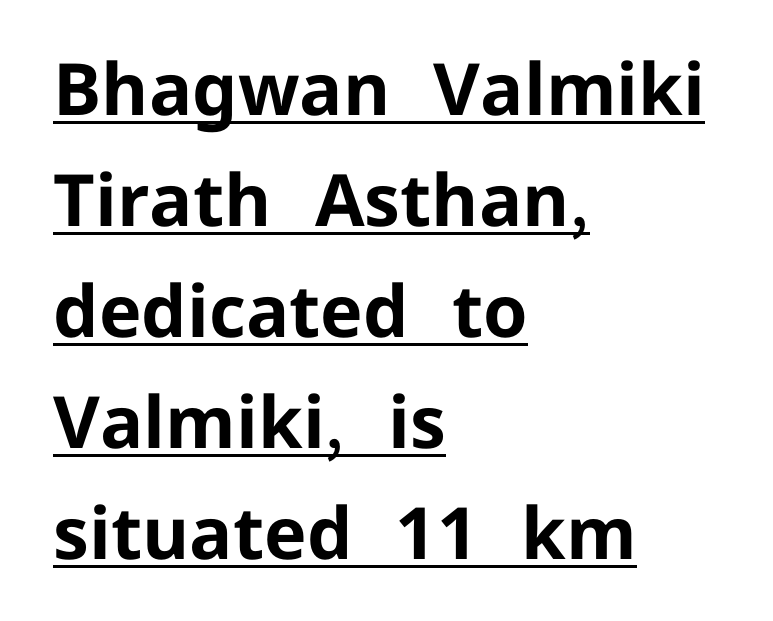
The image shows 72 px bold sans-serif type, upright; set left-aligned, normal line spacing (1.54x), normal letter spacing, underlined; low stroke contrast and a medium x-height.
